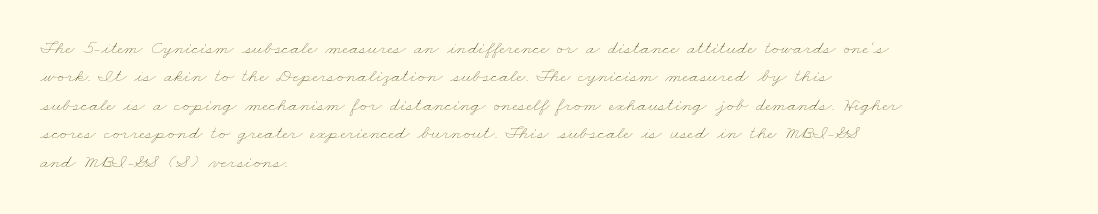
Q: Is the text bold? A: No.
Q: Is the text underlined? A: No.
Q: How is the paragraph aligned? A: Left-aligned.
Q: Is the spacing between letters normal or unusually wide? A: Normal.
Q: Is the spacing between lines tight, normal or loose? A: Normal.
